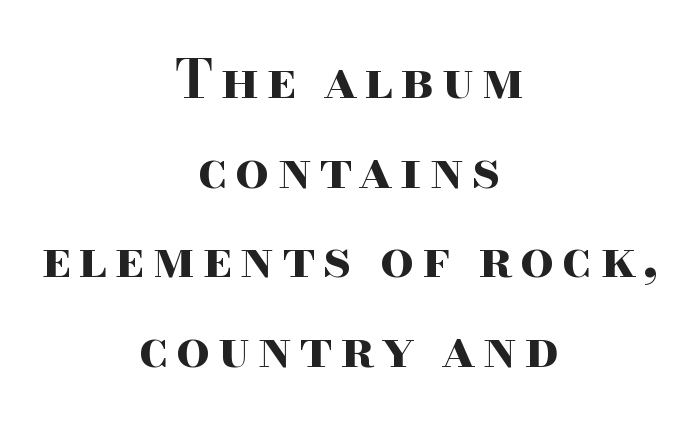
Q: Is the text bold? A: Yes.
Q: Is the text italic (slanted)? A: No, it is upright.
Q: Is the typeface a serif or a sans-serif typeface? A: Serif.
Q: Is the text underlined? A: No.
Q: How is the paragraph aligned? A: Centered.
Q: Is the spacing between lines tight, normal or loose? A: Normal.
Q: Width (condensed, normal, or wide)? A: Wide.
Q: Stroke contrast? A: High.
Q: x-height? A: Small.
Q: Monospaced? A: No.
